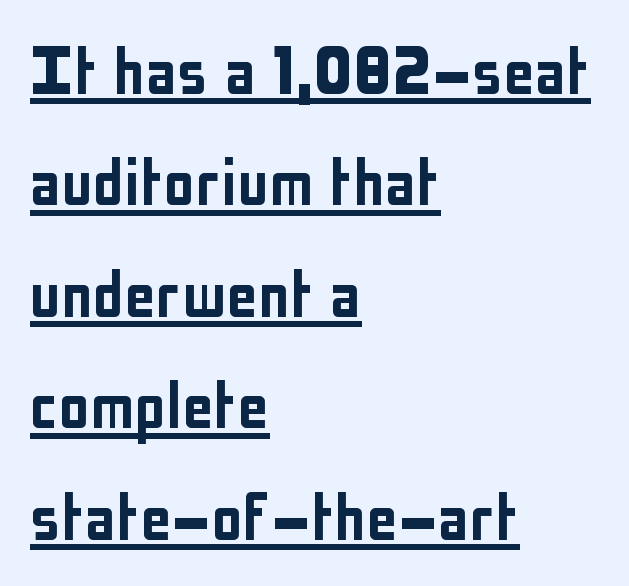
Nope, not italic — everything's standing straight. The rows are spaced the way most documents space them. A typesetter would call this proportional, since set widths differ per character. The type family on display is of the sans-serif kind.
